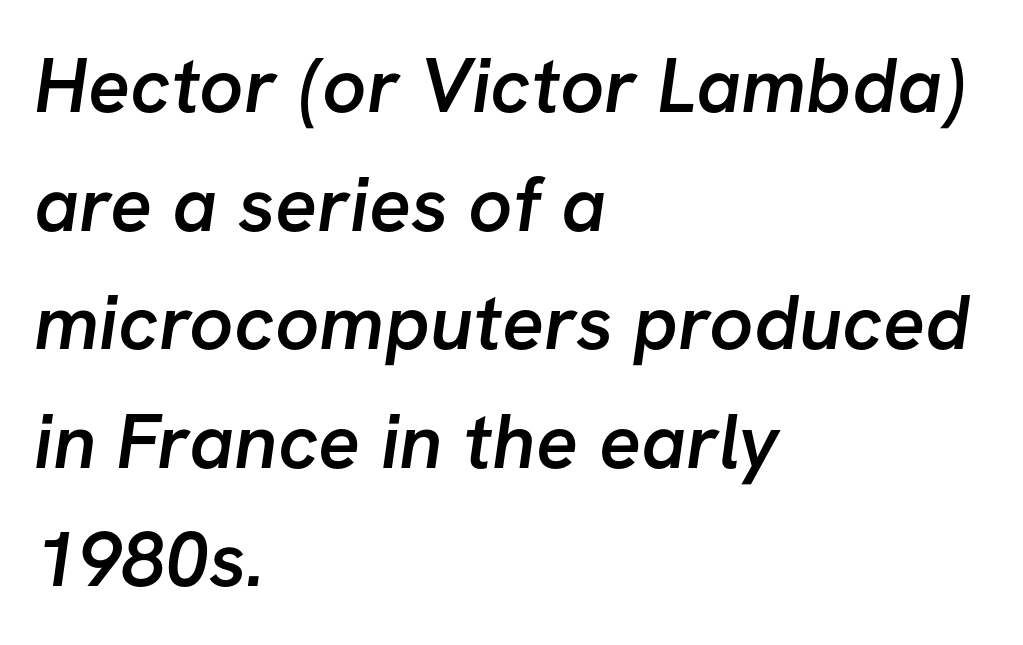
{"serif": "no", "bold": "semi", "weight": "semibold", "width": "normal", "stroke_contrast": "low", "x_height": "medium", "monospaced": "no", "underline": "no", "align": "left", "line_spacing": "normal", "line_spacing_ratio": 1.52, "letter_spacing": "normal", "letter_spacing_em": 0.0, "glyph_px": 78}
